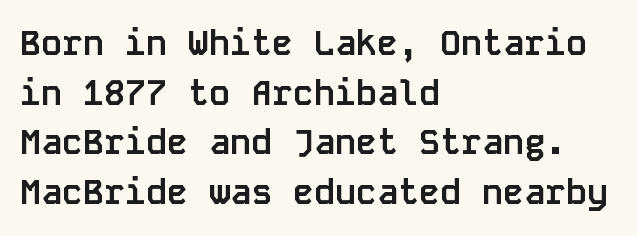
Q: Is the text bold? A: Yes.
Q: Is the text italic (slanted)? A: No, it is upright.
Q: Is the typeface a serif or a sans-serif typeface? A: Sans-serif.
Q: Is the text underlined? A: No.
Q: How is the paragraph aligned? A: Left-aligned.
Q: Is the spacing between letters normal or unusually wide? A: Normal.
Q: Is the spacing between lines tight, normal or loose? A: Normal.
Q: Width (condensed, normal, or wide)? A: Normal.
Q: Stroke contrast? A: Low.
Q: x-height? A: Large.
Q: Monospaced? A: Yes.
